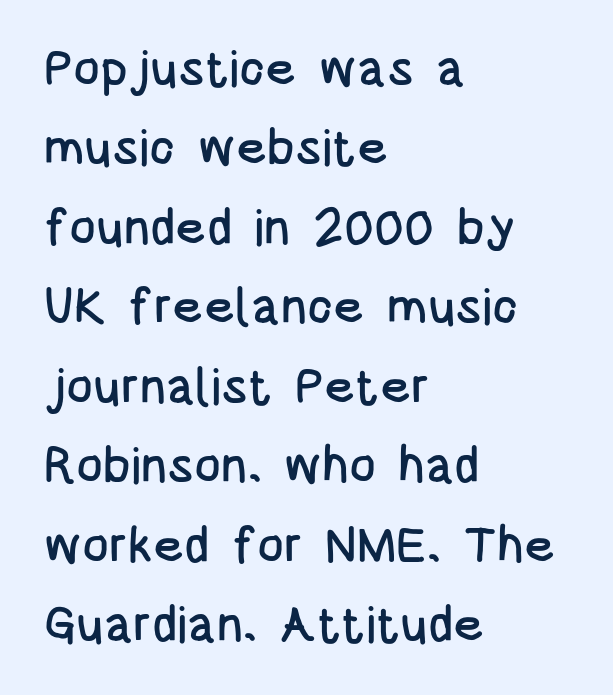
Q: Is the text italic (slanted)? A: No, it is upright.
Q: Is the typeface a serif or a sans-serif typeface? A: Sans-serif.
Q: Is the text underlined? A: No.
Q: How is the paragraph aligned? A: Left-aligned.
Q: Is the spacing between letters normal or unusually wide? A: Normal.
Q: Is the spacing between lines tight, normal or loose? A: Normal.
Q: Width (condensed, normal, or wide)? A: Condensed.
Q: Stroke contrast? A: Low.
Q: x-height? A: Large.
Q: Monospaced? A: No.
